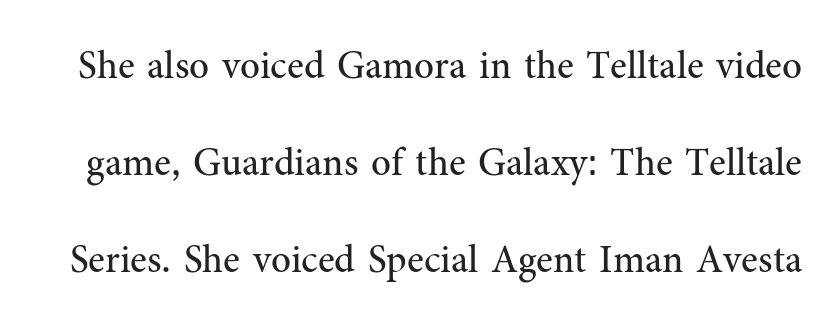
Q: Is the text bold? A: No.
Q: Is the text italic (slanted)? A: No, it is upright.
Q: Is the typeface a serif or a sans-serif typeface? A: Serif.
Q: Is the text underlined? A: No.
Q: Is the spacing between letters normal or unusually wide? A: Normal.
Q: Is the spacing between lines tight, normal or loose? A: Loose.
Q: Width (condensed, normal, or wide)? A: Normal.
Q: Stroke contrast? A: Medium.
Q: x-height? A: Medium.
Q: Monospaced? A: No.
